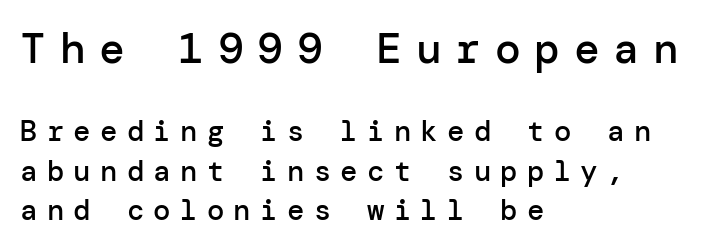
The image shows 43 px semibold sans-serif type, upright; set left-aligned, normal line spacing (1.35x), unusually wide letter spacing (+0.32 em), not underlined; the first (top) block is 1.48x larger; low stroke contrast and a medium x-height.
